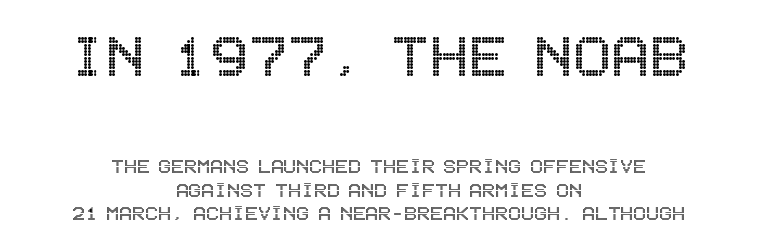
The image shows 72 px condensed type, upright; set centered, tight line spacing (0.97x), normal letter spacing, not underlined; the first (top) block is 3.0x larger; a large x-height.
